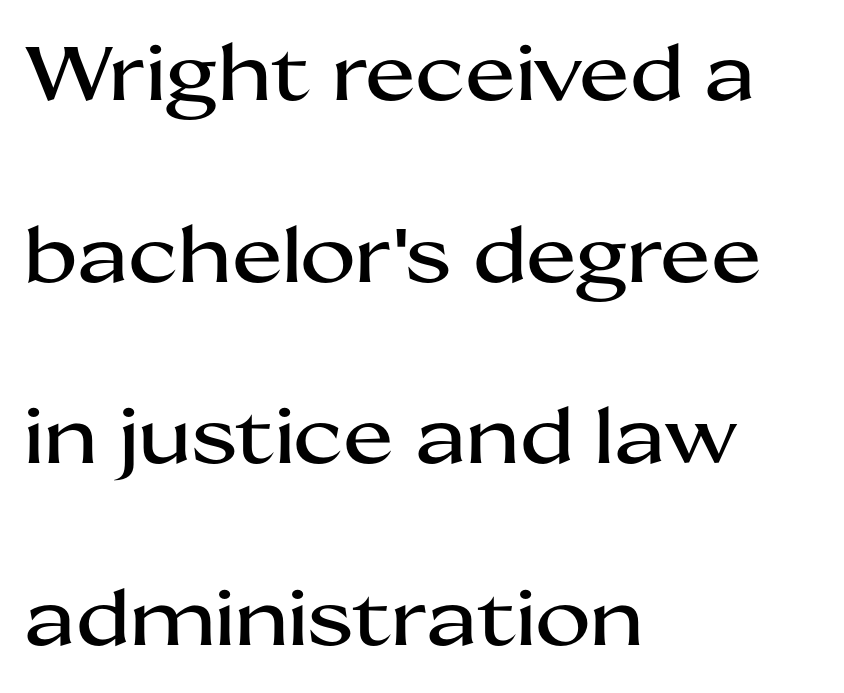
Q: Is the text italic (slanted)? A: No, it is upright.
Q: Is the text underlined? A: No.
Q: How is the paragraph aligned? A: Left-aligned.
Q: Is the spacing between letters normal or unusually wide? A: Normal.
Q: Is the spacing between lines tight, normal or loose? A: Loose.
Q: Width (condensed, normal, or wide)? A: Wide.
Q: Stroke contrast? A: Medium.
Q: x-height? A: Medium.
Q: Monospaced? A: No.
